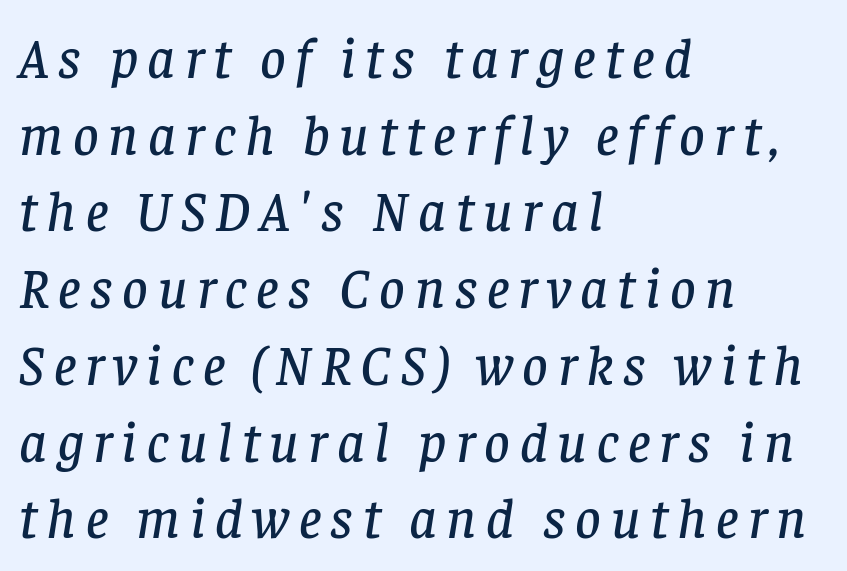
{"serif": "yes", "italic": "yes", "lean": "right", "slant_degrees": 8, "width": "normal", "stroke_contrast": "low", "x_height": "large", "monospaced": "no", "underline": "no", "align": "left", "line_spacing": "normal", "line_spacing_ratio": 1.37, "glyph_px": 56}
